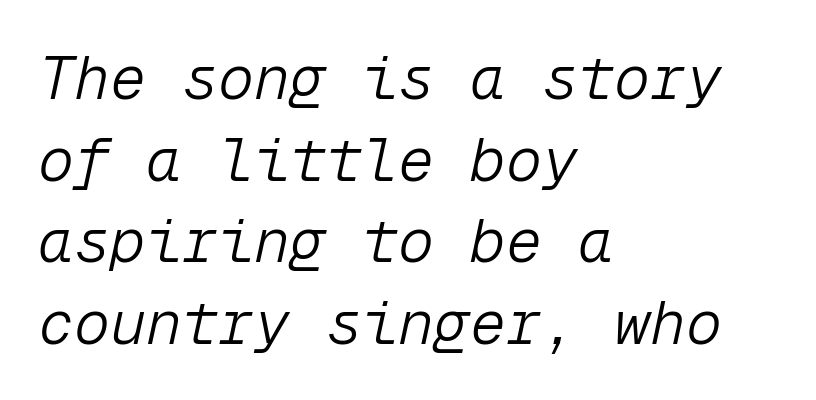
The image shows 60 px light type, italic (leaning right), monospaced; set left-aligned, normal line spacing (1.36x), normal letter spacing, not underlined; low stroke contrast and a medium x-height.
